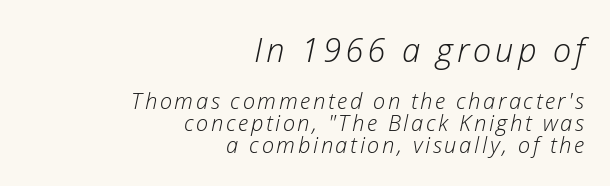
Q: Is the text bold? A: No.
Q: Is the text italic (slanted)? A: Yes, it leans right by about 12 degrees.
Q: Is the text underlined? A: No.
Q: How is the paragraph aligned? A: Right-aligned.
Q: Is the spacing between lines tight, normal or loose? A: Tight.
Q: Which block of text is set in a larger size, the first (top) or the second (bottom)? A: The first (top) one.
Q: Width (condensed, normal, or wide)? A: Normal.
Q: Stroke contrast? A: Low.
Q: x-height? A: Medium.
Q: Monospaced? A: No.
